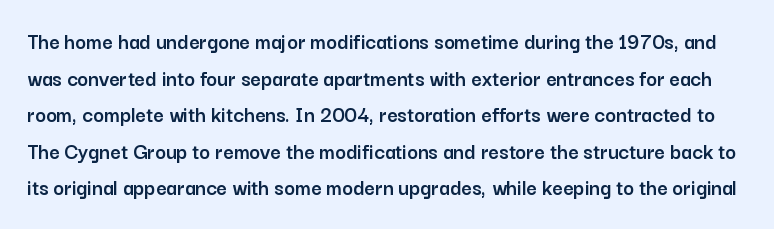
Any mark beneath the type? The region is blank. Summary of vertical rhythm: regular, with standard interline spacing. No italicization has been applied; the sample stays upright. This sample uses plain, unmodified letter spacing.
